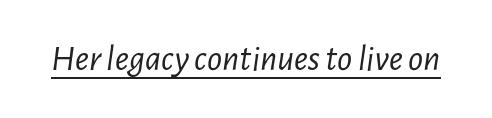
{"italic": "yes", "lean": "right", "slant_degrees": 7, "bold": "no", "weight": "light", "width": "condensed", "stroke_contrast": "low", "x_height": "medium", "monospaced": "no", "underline": "yes", "letter_spacing": "normal", "letter_spacing_em": 0.0, "glyph_px": 37}
